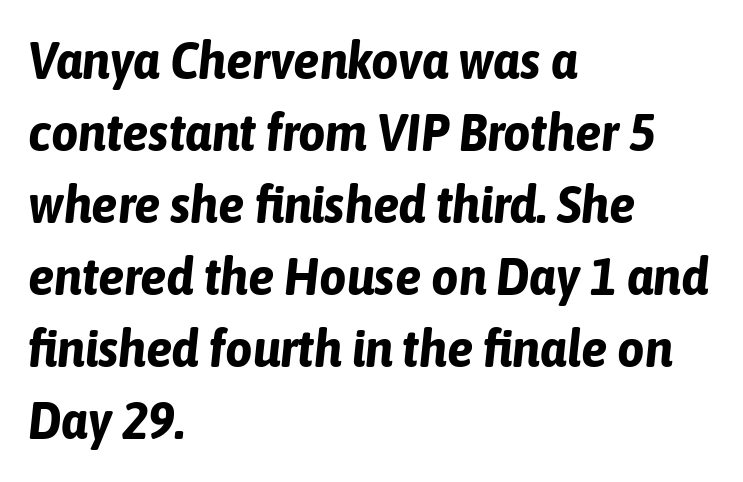
Q: Is the text bold? A: Yes.
Q: Is the text italic (slanted)? A: Yes, it leans right by about 6 degrees.
Q: Is the text underlined? A: No.
Q: How is the paragraph aligned? A: Left-aligned.
Q: Is the spacing between letters normal or unusually wide? A: Normal.
Q: Is the spacing between lines tight, normal or loose? A: Normal.
Q: Width (condensed, normal, or wide)? A: Condensed.
Q: Stroke contrast? A: Low.
Q: x-height? A: Medium.
Q: Monospaced? A: No.
